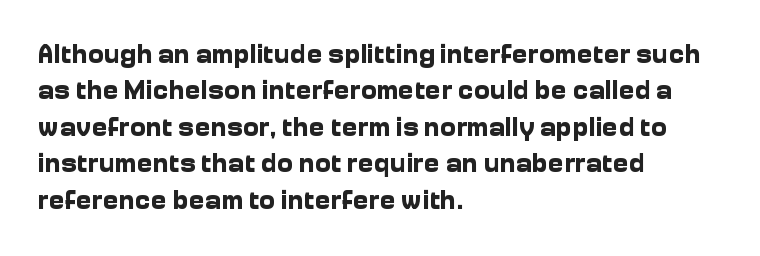
The lettering stays uniformly vertical, giving the passage a roman look. Letters rest on an invisible, unmarked baseline. This block has exactly the height ordinary leading produces. Spacing between characters is what you'd get straight out of the box. Notice how thick the strokes are: this is what a full bold looks like.
